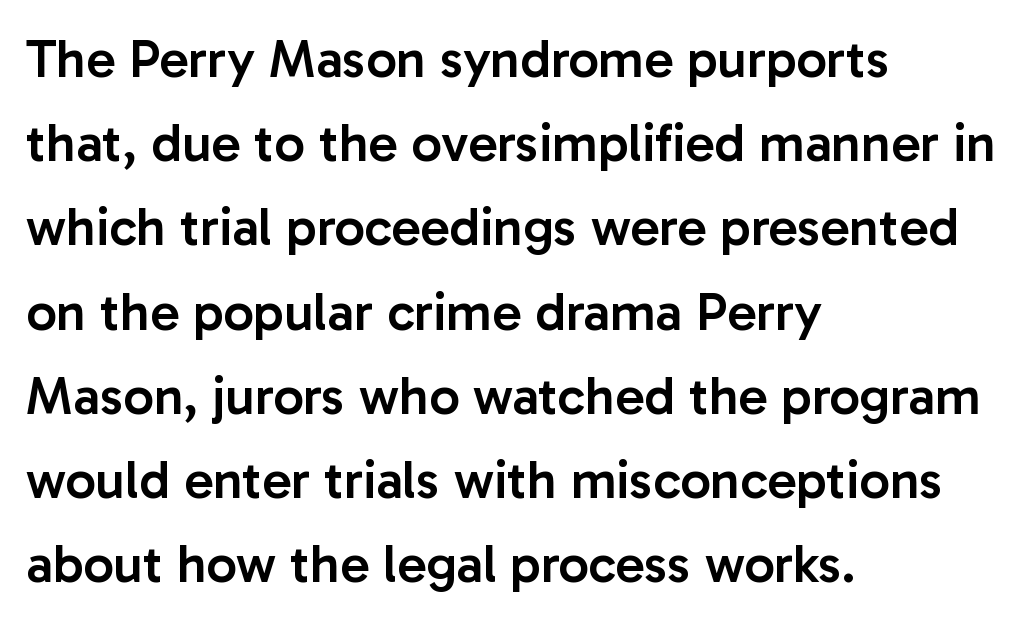
{"serif": "no", "italic": "no", "bold": "semi", "weight": "semibold", "width": "normal", "stroke_contrast": "low", "x_height": "medium", "monospaced": "no", "underline": "no", "align": "left", "line_spacing": "normal", "line_spacing_ratio": 1.56, "letter_spacing": "normal", "letter_spacing_em": 0.0, "glyph_px": 54}
